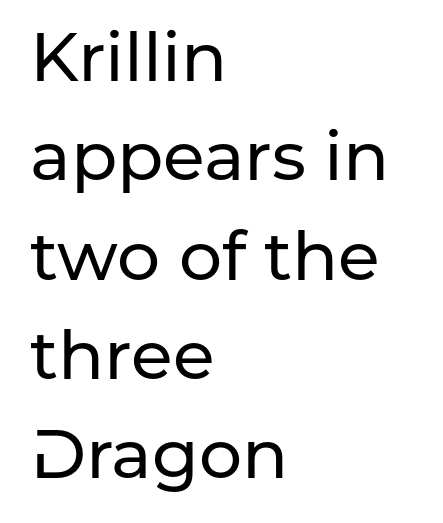
{"serif": "no", "italic": "no", "width": "normal", "stroke_contrast": "low", "x_height": "medium", "monospaced": "no", "underline": "no", "align": "left", "line_spacing": "normal", "line_spacing_ratio": 1.46, "letter_spacing": "normal", "letter_spacing_em": 0.0, "glyph_px": 68}
